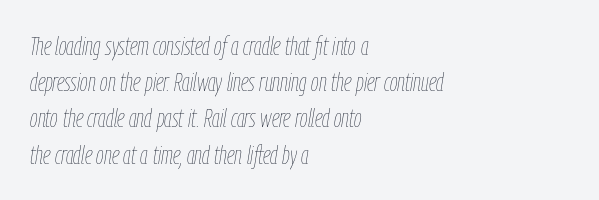
Q: Is the text bold? A: No.
Q: Is the text italic (slanted)? A: Yes, it leans right by about 9 degrees.
Q: Is the text underlined? A: No.
Q: How is the paragraph aligned? A: Left-aligned.
Q: Is the spacing between letters normal or unusually wide? A: Normal.
Q: Is the spacing between lines tight, normal or loose? A: Normal.
